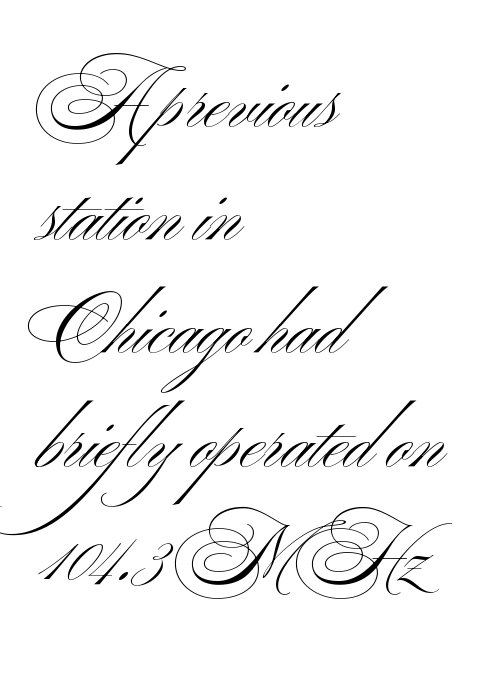
The letters advance in unequal steps, a hallmark of proportional type. Classification — sans serif. Words float on clear page, feet unadorned. Horizontal alignment here is leftward, the default for most running prose.
